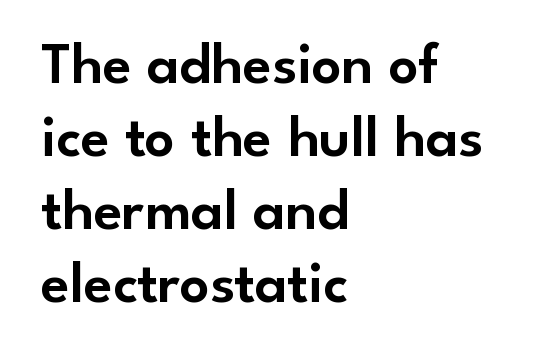
{"serif": "no", "italic": "no", "width": "normal", "stroke_contrast": "low", "x_height": "small", "monospaced": "no", "underline": "no", "align": "left", "line_spacing_ratio": 1.24, "letter_spacing": "normal", "letter_spacing_em": 0.0, "glyph_px": 59}
